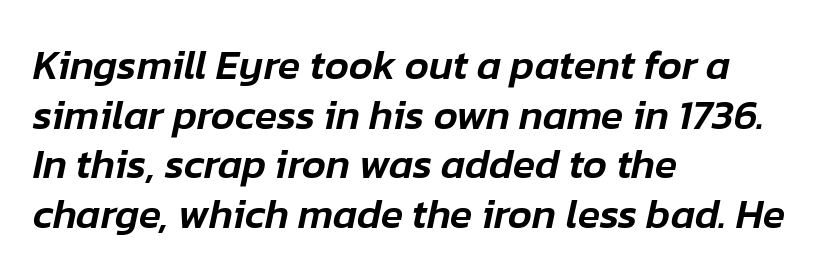
The image shows 41 px text type, italic (leaning right); set left-aligned, line spacing 1.21x, normal letter spacing, not underlined; low stroke contrast and a medium x-height.
